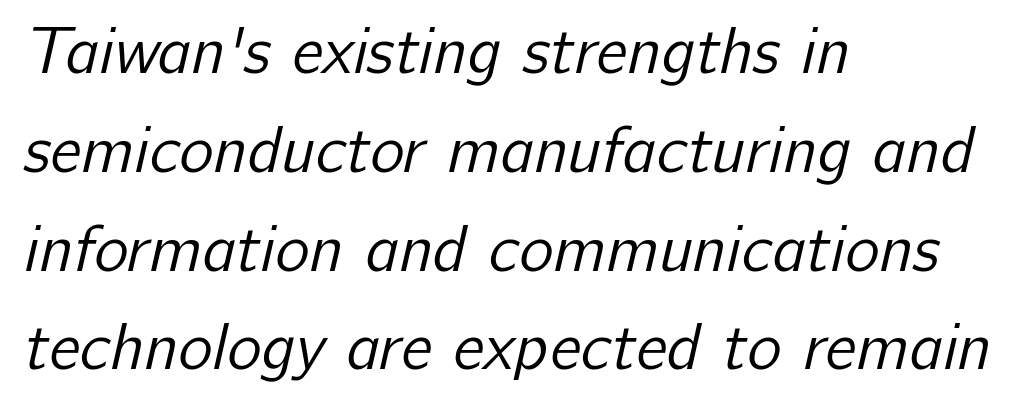
Line starts are locked; line ends wander. Weight class: somewhere from thin through regular. This sample uses plain, unmodified letter spacing. Looks like regular typesetting: each glyph gets only the width it needs. The rendering shows plain stroke endings on the letterforms — a sans-serif design. Normally led — the rows are evenly, conventionally spaced.
